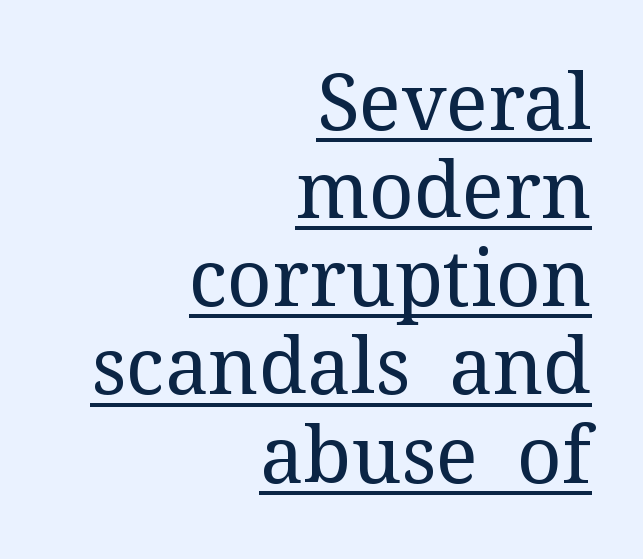
The image shows 78 px regular-weight serif type, upright; set right-aligned, tight line spacing (1.13x), normal letter spacing, underlined; medium stroke contrast and a medium x-height.
